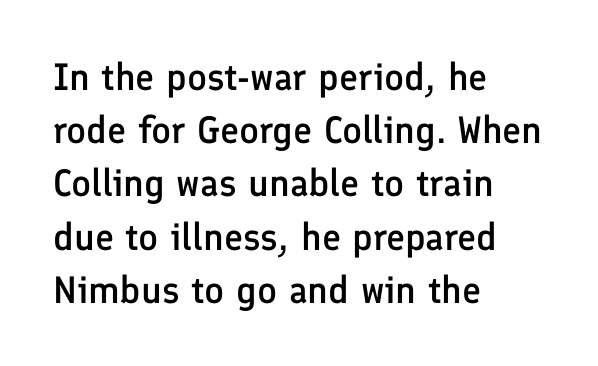
The image shows 38 px semibold sans-serif type, upright; set left-aligned, normal line spacing (1.4x), normal letter spacing, not underlined; low stroke contrast and a medium x-height.
